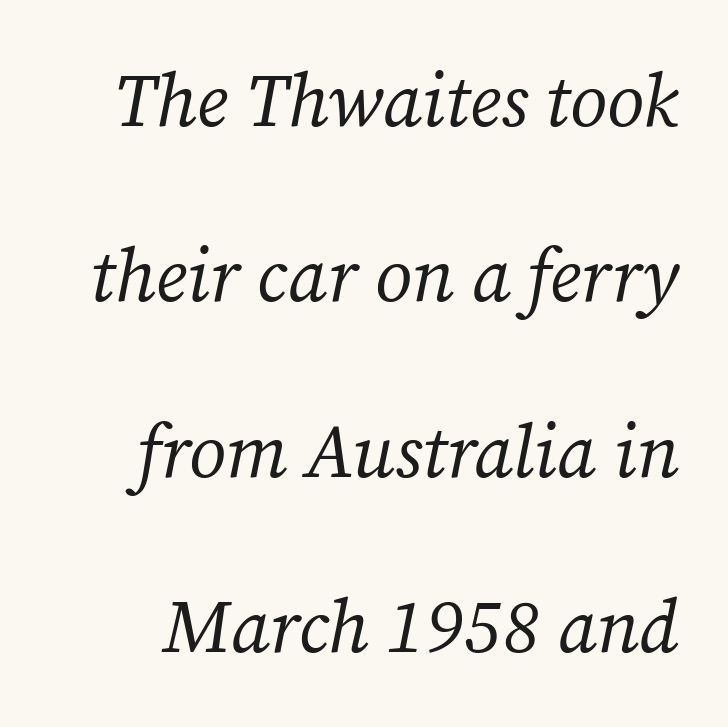
Q: Is the text bold? A: No.
Q: Is the text italic (slanted)? A: Yes, it leans right by about 12 degrees.
Q: Is the typeface a serif or a sans-serif typeface? A: Serif.
Q: Is the text underlined? A: No.
Q: Is the spacing between letters normal or unusually wide? A: Normal.
Q: Is the spacing between lines tight, normal or loose? A: Loose.
Q: Width (condensed, normal, or wide)? A: Normal.
Q: Stroke contrast? A: Medium.
Q: x-height? A: Medium.
Q: Monospaced? A: No.
